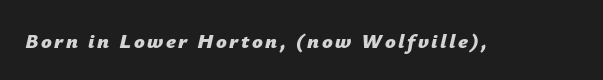
The image shows 21 px bold type, italic (leaning right); set not underlined.
